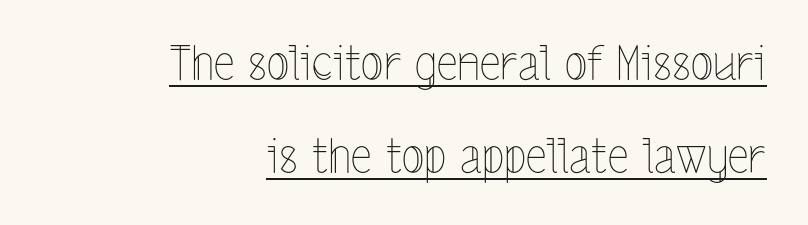
Q: Is the text bold? A: No.
Q: Is the text italic (slanted)? A: No, it is upright.
Q: Is the text underlined? A: Yes.
Q: How is the paragraph aligned? A: Right-aligned.
Q: Is the spacing between letters normal or unusually wide? A: Normal.
Q: Is the spacing between lines tight, normal or loose? A: Loose.
Q: Width (condensed, normal, or wide)? A: Condensed.
Q: x-height? A: Medium.
Q: Monospaced? A: No.
